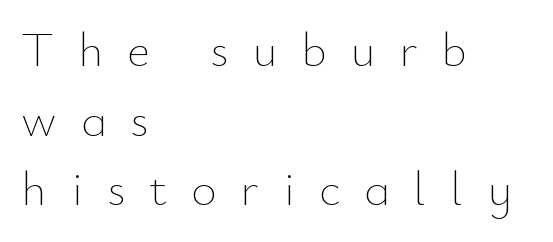
The image shows 49 px thin type, upright; set left-aligned, normal line spacing (1.42x), unusually wide letter spacing (+0.49 em), not underlined; low stroke contrast and a small x-height.
